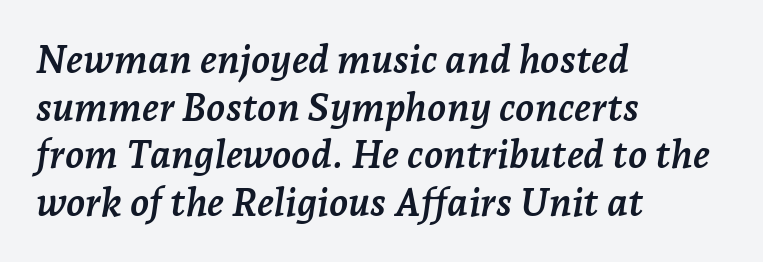
Q: Is the text bold? A: Yes.
Q: Is the text italic (slanted)? A: Yes, it leans right by about 7 degrees.
Q: Is the typeface a serif or a sans-serif typeface? A: Serif.
Q: Is the text underlined? A: No.
Q: How is the paragraph aligned? A: Left-aligned.
Q: Is the spacing between letters normal or unusually wide? A: Normal.
Q: Width (condensed, normal, or wide)? A: Normal.
Q: Stroke contrast? A: Low.
Q: x-height? A: Medium.
Q: Monospaced? A: No.
